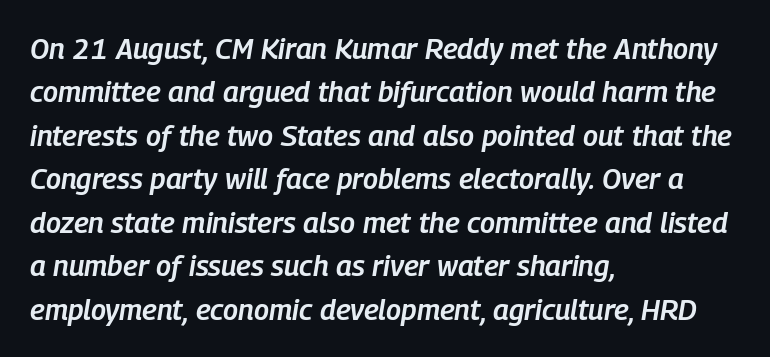
The image shows 29 px semibold, condensed type, italic (leaning right); set left-aligned, normal line spacing (1.5x), normal letter spacing, not underlined; low stroke contrast and a medium x-height.
